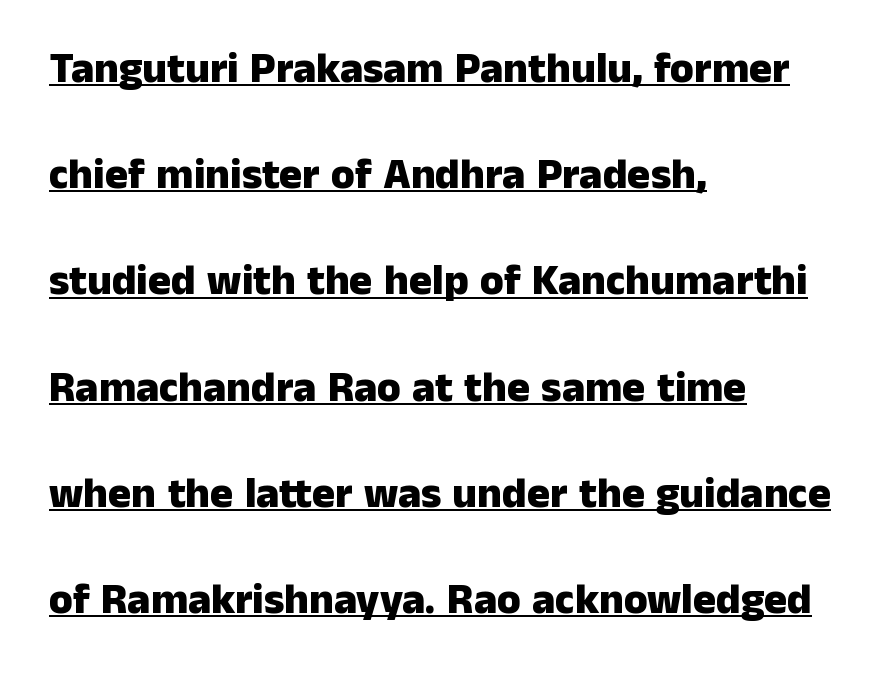
{"serif": "no", "italic": "no", "bold": "yes", "weight": "heavy", "width": "normal", "stroke_contrast": "low", "x_height": "medium", "monospaced": "no", "underline": "yes", "align": "left", "line_spacing": "loose", "line_spacing_ratio": 2.47, "letter_spacing": "normal", "letter_spacing_em": 0.0, "glyph_px": 43}
